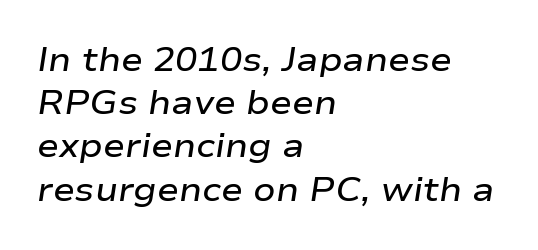
{"italic": "yes", "lean": "right", "slant_degrees": 9, "bold": "semi", "weight": "semibold", "width": "wide", "stroke_contrast": "low", "x_height": "medium", "monospaced": "no", "underline": "no", "align": "left", "line_spacing": "normal", "line_spacing_ratio": 1.31, "letter_spacing": "normal", "letter_spacing_em": 0.0, "glyph_px": 33}
